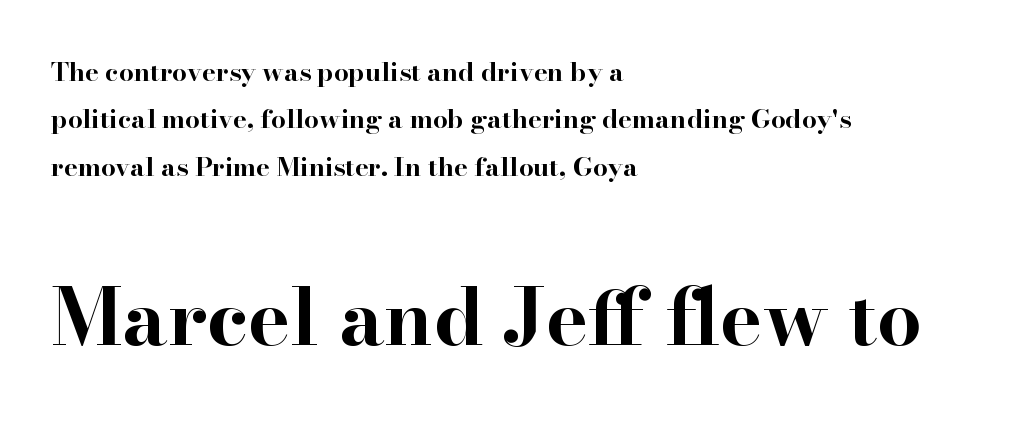
The image shows 79 px bold, wide serif type, upright; set left-aligned, line spacing 1.82x, normal letter spacing, not underlined; the second (bottom) block is 3.04x larger; high stroke contrast and a small x-height.
